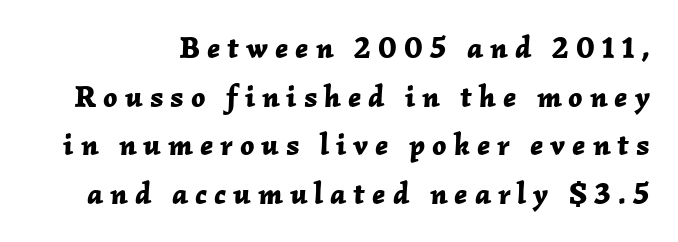
Q: Is the text bold? A: Yes.
Q: Is the text italic (slanted)? A: Yes, it leans right by about 2 degrees.
Q: Is the text underlined? A: No.
Q: Is the spacing between letters normal or unusually wide? A: Unusually wide.
Q: Is the spacing between lines tight, normal or loose? A: Normal.
Q: Width (condensed, normal, or wide)? A: Normal.
Q: Stroke contrast? A: Low.
Q: x-height? A: Medium.
Q: Monospaced? A: No.
